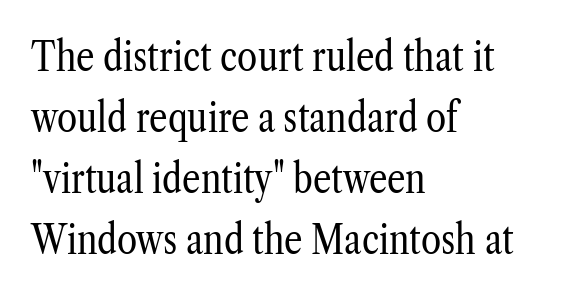
{"serif": "yes", "italic": "no", "bold": "no", "weight": "regular", "width": "condensed", "stroke_contrast": "low", "x_height": "medium", "monospaced": "no", "underline": "no", "align": "left", "line_spacing": "normal", "line_spacing_ratio": 1.49, "letter_spacing": "normal", "letter_spacing_em": 0.0, "glyph_px": 41}
